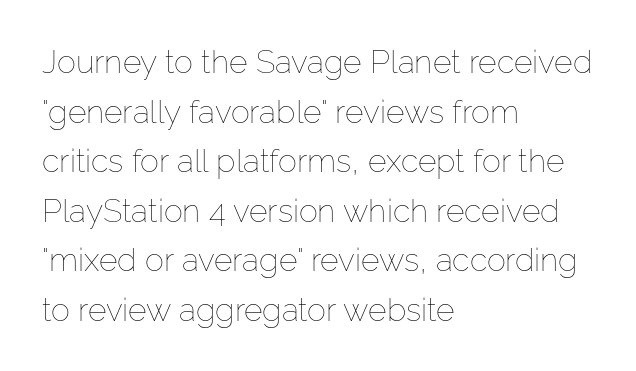
The image shows 32 px thin type, upright; set left-aligned, normal line spacing (1.55x), normal letter spacing, not underlined; low stroke contrast and a medium x-height.
